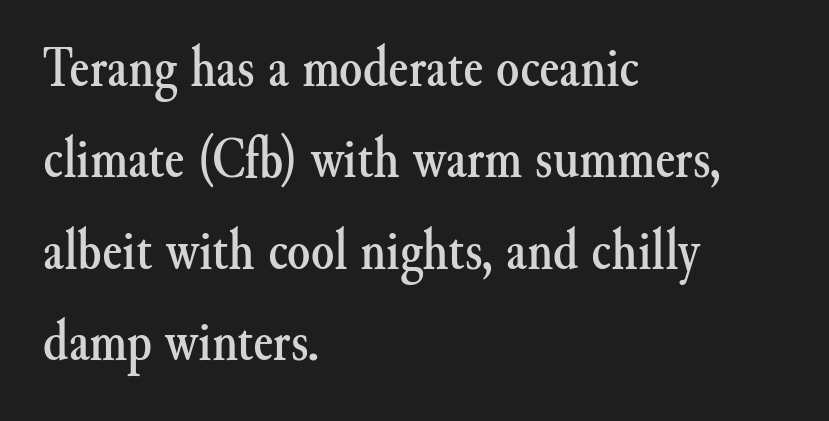
The image shows 59 px serif type, upright; set left-aligned, normal line spacing (1.55x), normal letter spacing, not underlined; medium stroke contrast and a small x-height.
